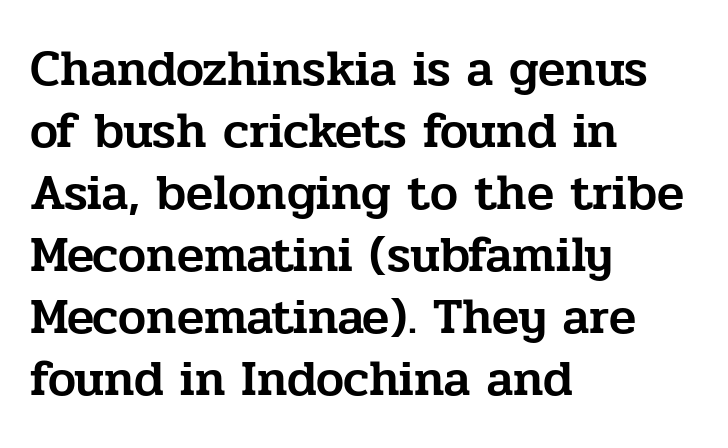
{"serif": "yes", "italic": "no", "width": "normal", "stroke_contrast": "low", "x_height": "medium", "monospaced": "no", "underline": "no", "align": "left", "line_spacing_ratio": 1.24, "letter_spacing": "normal", "letter_spacing_em": 0.0, "glyph_px": 50}
